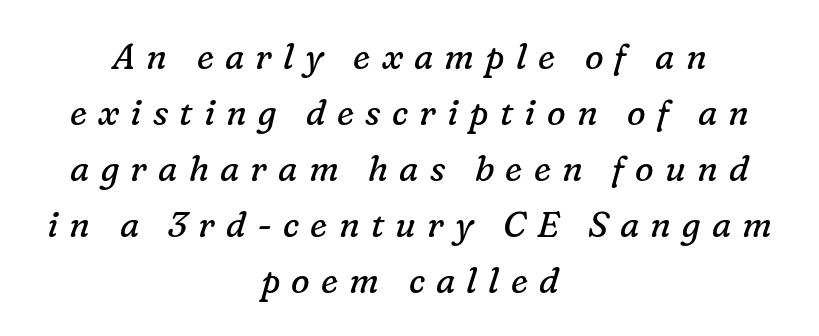
{"serif": "yes", "italic": "yes", "lean": "right", "slant_degrees": 16, "bold": "no", "weight": "regular", "width": "normal", "stroke_contrast": "low", "x_height": "medium", "monospaced": "no", "underline": "no", "align": "center", "line_spacing": "normal", "line_spacing_ratio": 1.6, "letter_spacing": "wide", "letter_spacing_em": 0.32, "glyph_px": 35}
